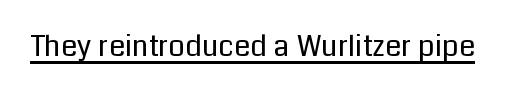
These characters rest on top of a visible drawn line. Ordinary non-slanted type is in use. Is this a heavy cut? Hardly; it is regular or lighter. Here the glyphs are tracked normally, forming tight word shapes.
